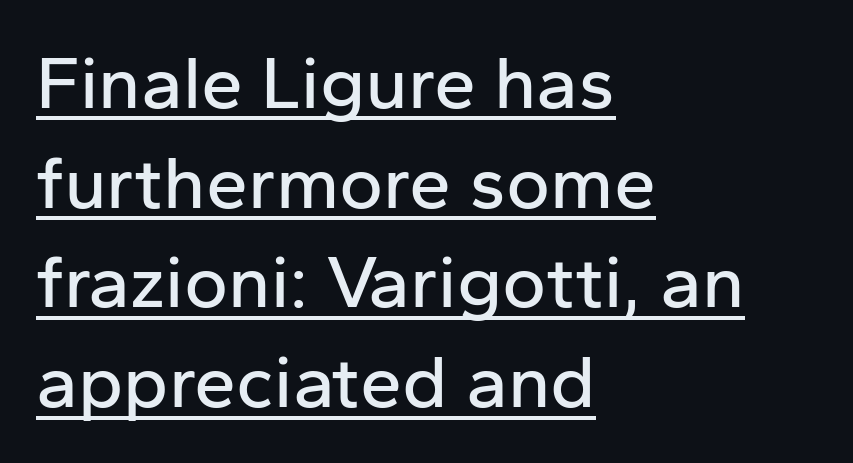
Spacing between characters is what you'd get straight out of the box. Quick note: interline space is typical. A rule runs beneath these lines of type. A typesetter would call this proportional, since set widths differ per character. The typesetter chose a ragged-right arrangement here.
